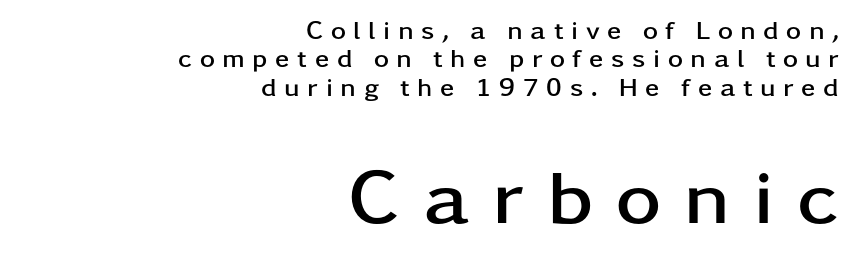
The image shows 78 px semibold, wide sans-serif type, upright; set right-aligned, tight line spacing (1.09x), unusually wide letter spacing (+0.29 em), not underlined; the second (bottom) block is 3.0x larger; low stroke contrast and a medium x-height.
